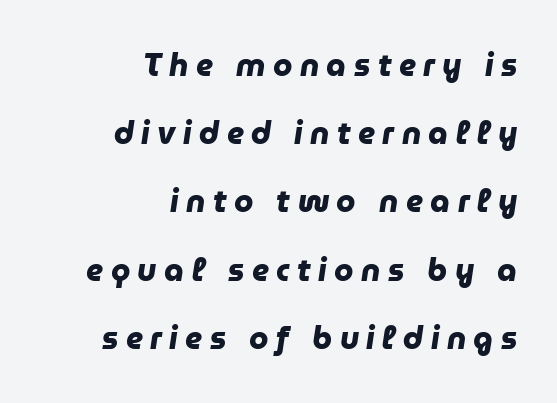
Varying glyph widths throughout — classic text-font behaviour. The face used here is a sans, in the tradition of grotesques and geometrics. The string is rendered with underlining switched off. In terms of letterspacing, this is a distinctly airy, spread setting.
